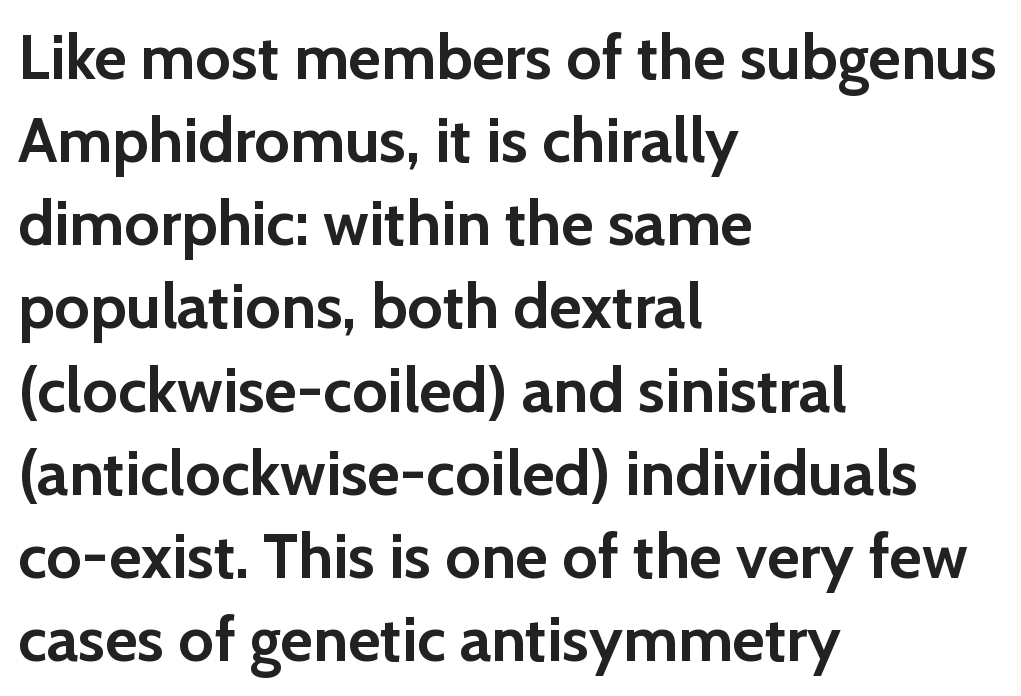
This sample uses an upright cut, with every glyph sitting square on the baseline. Normally led — the rows are evenly, conventionally spaced. Is this a fixed-width face? No — the glyphs have proportional, varying widths. How are the letters spaced? Ordinarily, with no added tracking.
